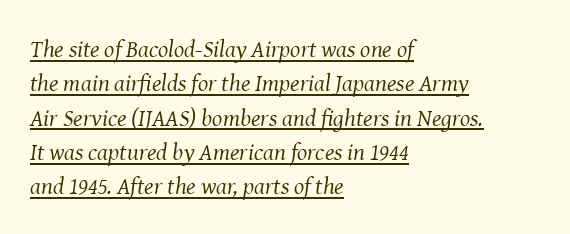
Q: Is the text bold? A: No.
Q: Is the text italic (slanted)? A: Yes, it leans right by about 8 degrees.
Q: Is the text underlined? A: Yes.
Q: How is the paragraph aligned? A: Left-aligned.
Q: Is the spacing between letters normal or unusually wide? A: Normal.
Q: Is the spacing between lines tight, normal or loose? A: Normal.
